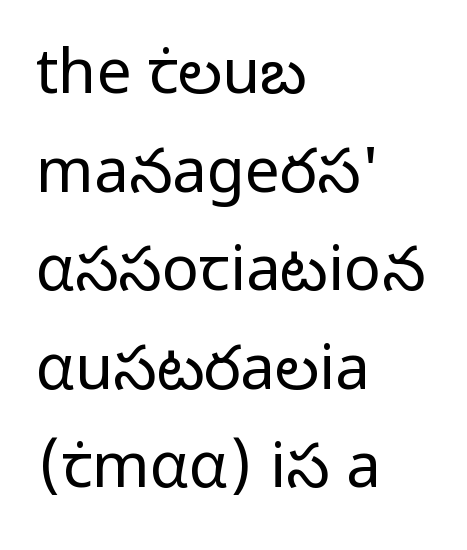
Q: Is the text bold? A: No.
Q: Is the text italic (slanted)? A: No, it is upright.
Q: Is the typeface a serif or a sans-serif typeface? A: Sans-serif.
Q: Is the text underlined? A: No.
Q: How is the paragraph aligned? A: Left-aligned.
Q: Is the spacing between letters normal or unusually wide? A: Normal.
Q: Is the spacing between lines tight, normal or loose? A: Normal.
Q: Width (condensed, normal, or wide)? A: Normal.
Q: Stroke contrast? A: Low.
Q: x-height? A: Medium.
Q: Monospaced? A: No.
